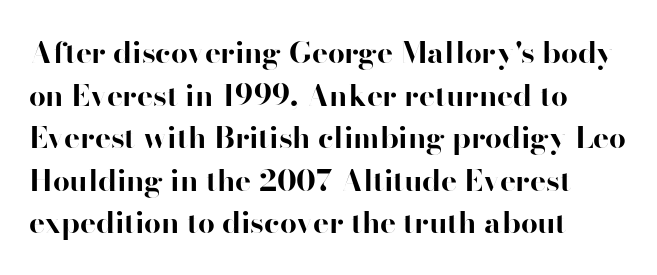
The image shows 30 px bold sans-serif type, upright; set left-aligned, normal line spacing (1.42x), normal letter spacing, not underlined; high stroke contrast and a small x-height.
